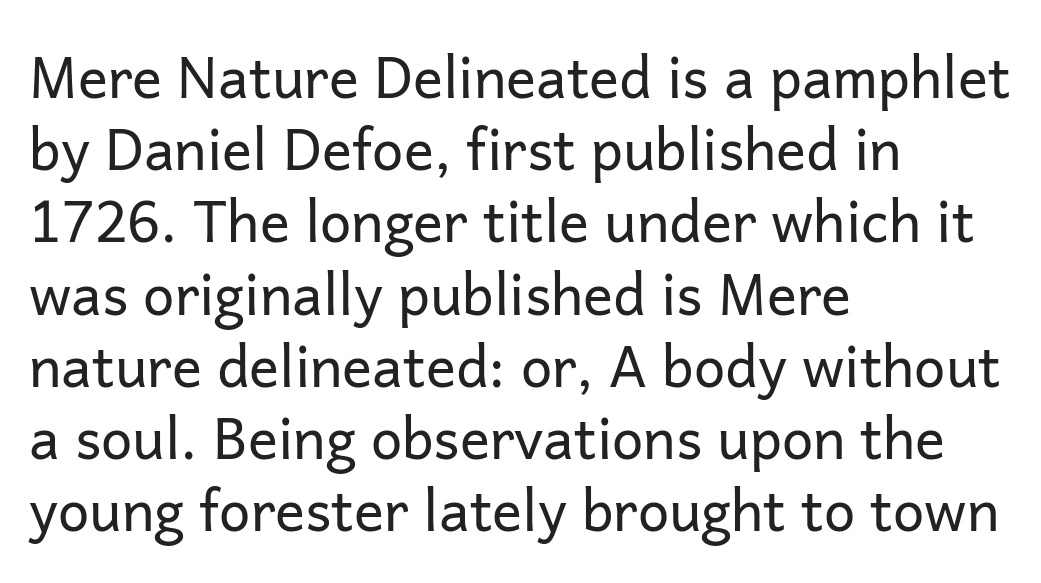
{"serif": "no", "italic": "no", "bold": "no", "weight": "regular", "width": "normal", "stroke_contrast": "low", "x_height": "medium", "monospaced": "no", "underline": "no", "align": "left", "line_spacing": "normal", "line_spacing_ratio": 1.29, "letter_spacing": "normal", "letter_spacing_em": 0.0, "glyph_px": 56}
